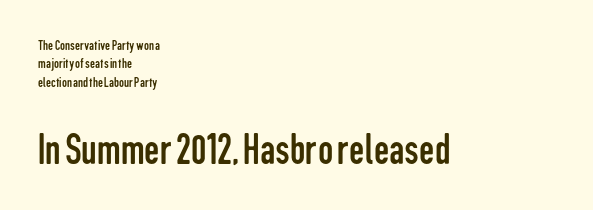
Q: Is the text bold? A: No.
Q: Is the text italic (slanted)? A: No, it is upright.
Q: Is the typeface a serif or a sans-serif typeface? A: Sans-serif.
Q: Is the text underlined? A: No.
Q: How is the paragraph aligned? A: Left-aligned.
Q: Is the spacing between letters normal or unusually wide? A: Normal.
Q: Is the spacing between lines tight, normal or loose? A: Normal.
Q: Which block of text is set in a larger size, the first (top) or the second (bottom)? A: The second (bottom) one.
Q: Width (condensed, normal, or wide)? A: Condensed.
Q: Stroke contrast? A: Low.
Q: x-height? A: Medium.
Q: Monospaced? A: No.
